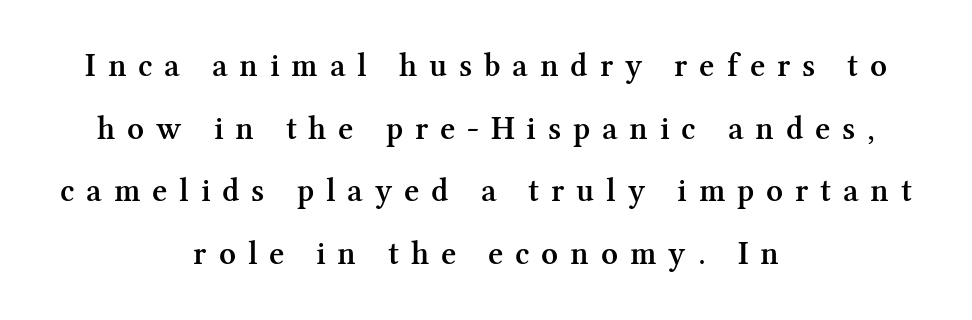
The image shows 33 px semibold serif type, upright; set centered, loose line spacing (1.9x), unusually wide letter spacing (+0.36 em), not underlined; medium stroke contrast and a medium x-height.
